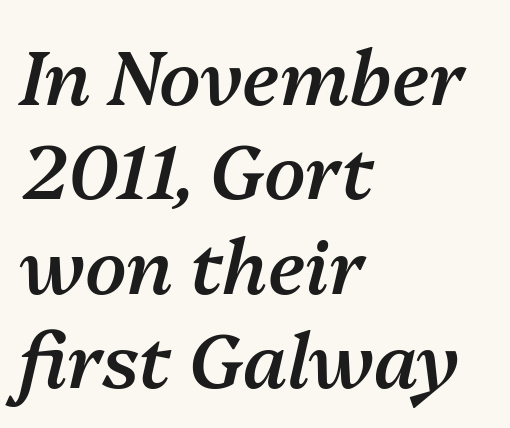
Q: Is the text bold? A: Semi-bold.
Q: Is the text italic (slanted)? A: Yes, it leans right by about 13 degrees.
Q: Is the text underlined? A: No.
Q: How is the paragraph aligned? A: Left-aligned.
Q: Is the spacing between letters normal or unusually wide? A: Normal.
Q: Is the spacing between lines tight, normal or loose? A: Normal.
Q: Width (condensed, normal, or wide)? A: Normal.
Q: Stroke contrast? A: Medium.
Q: x-height? A: Medium.
Q: Monospaced? A: No.
